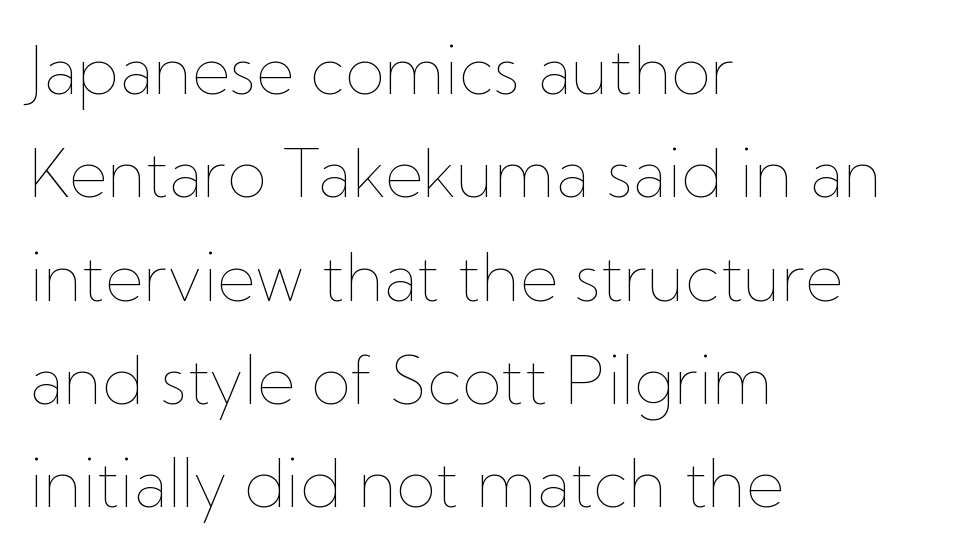
{"italic": "no", "bold": "no", "weight": "thin", "width": "normal", "stroke_contrast": "low", "x_height": "medium", "monospaced": "no", "underline": "no", "align": "left", "line_spacing": "normal", "line_spacing_ratio": 1.59, "letter_spacing": "normal", "letter_spacing_em": 0.0, "glyph_px": 65}
